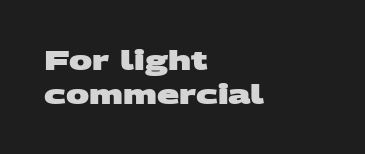
{"bold": "yes", "underline": "no", "align": "left", "line_spacing": "normal", "line_spacing_ratio": 1.29, "letter_spacing": "normal", "letter_spacing_em": 0.0, "glyph_px": 26}
